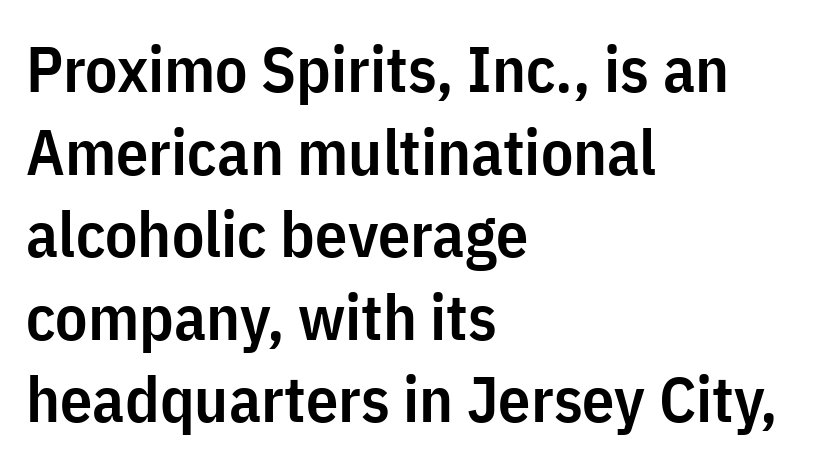
Q: Is the text bold? A: Semi-bold.
Q: Is the text italic (slanted)? A: No, it is upright.
Q: Is the typeface a serif or a sans-serif typeface? A: Sans-serif.
Q: Is the text underlined? A: No.
Q: How is the paragraph aligned? A: Left-aligned.
Q: Is the spacing between letters normal or unusually wide? A: Normal.
Q: Is the spacing between lines tight, normal or loose? A: Normal.
Q: Width (condensed, normal, or wide)? A: Condensed.
Q: Stroke contrast? A: Low.
Q: x-height? A: Medium.
Q: Monospaced? A: No.
